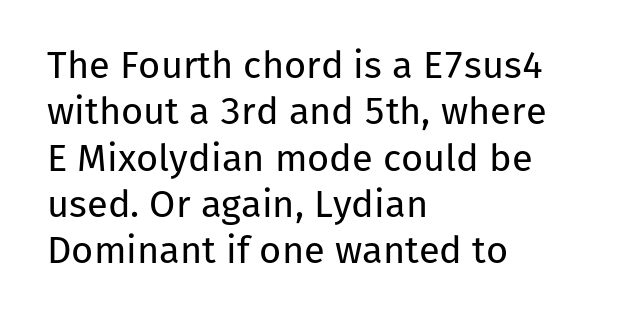
Inter-character spacing is left at the font's built-in metrics. Left-aligned paragraph, ragged on the right. The passage shown is typed in a proportional face where columns would drift. Grotesque or geometric, the face here clearly has no serifs. Characters remain perfectly vertical along every line.
